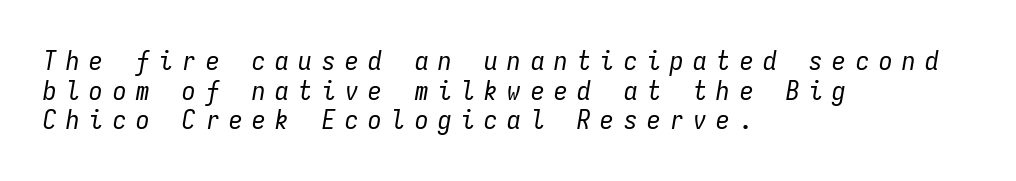
{"italic": "yes", "lean": "right", "slant_degrees": 9, "bold": "no", "underline": "no", "align": "left", "line_spacing": "tight", "line_spacing_ratio": 1.1, "letter_spacing": "wide", "letter_spacing_em": 0.36, "glyph_px": 27}
